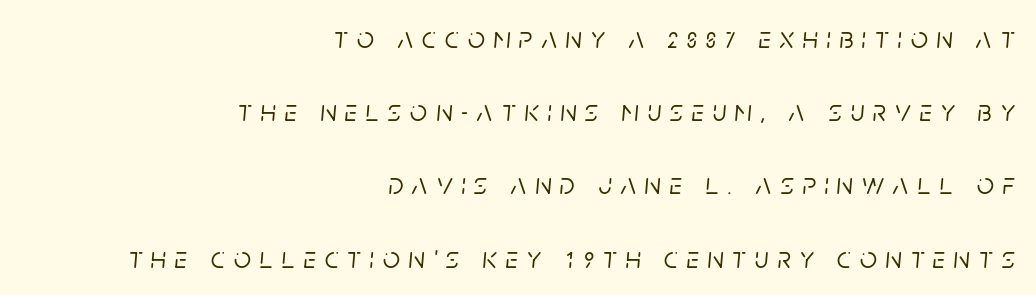
{"italic": "yes", "lean": "right", "slant_degrees": 5, "width": "normal", "stroke_contrast": "low", "x_height": "large", "monospaced": "no", "underline": "no", "align": "right", "line_spacing": "loose", "line_spacing_ratio": 2.44, "letter_spacing": "wide", "letter_spacing_em": 0.29, "glyph_px": 30}
